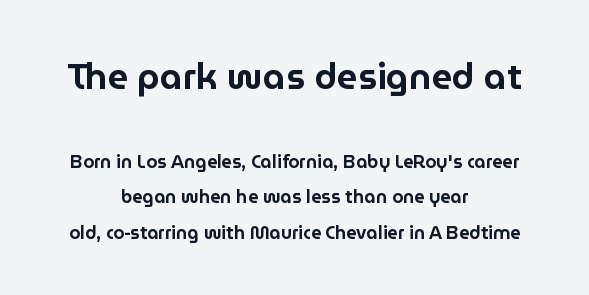
Q: Is the text italic (slanted)? A: No, it is upright.
Q: Is the typeface a serif or a sans-serif typeface? A: Sans-serif.
Q: Is the text underlined? A: No.
Q: How is the paragraph aligned? A: Centered.
Q: Is the spacing between letters normal or unusually wide? A: Normal.
Q: Is the spacing between lines tight, normal or loose? A: Loose.
Q: Which block of text is set in a larger size, the first (top) or the second (bottom)? A: The first (top) one.
Q: Width (condensed, normal, or wide)? A: Normal.
Q: Stroke contrast? A: Low.
Q: x-height? A: Medium.
Q: Monospaced? A: No.
